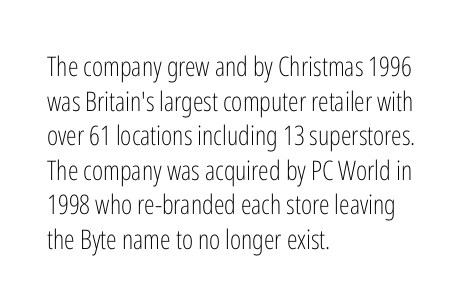
{"italic": "no", "bold": "no", "underline": "no", "align": "left", "line_spacing": "normal", "line_spacing_ratio": 1.28, "letter_spacing": "normal", "letter_spacing_em": 0.0, "glyph_px": 27}
